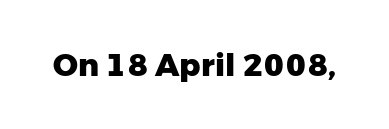
Q: Is the text bold? A: Yes.
Q: Is the text italic (slanted)? A: No, it is upright.
Q: Is the typeface a serif or a sans-serif typeface? A: Sans-serif.
Q: Is the text underlined? A: No.
Q: Is the spacing between letters normal or unusually wide? A: Normal.
Q: Width (condensed, normal, or wide)? A: Normal.
Q: Stroke contrast? A: Low.
Q: x-height? A: Medium.
Q: Monospaced? A: No.
